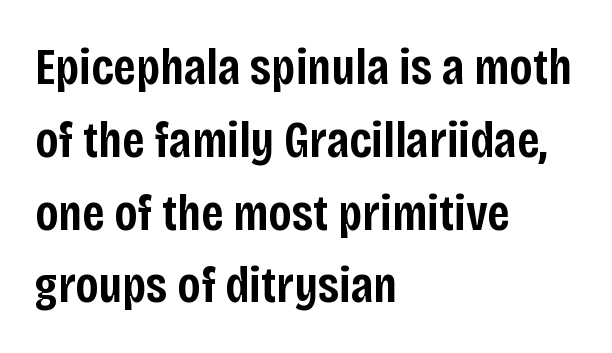
{"serif": "no", "italic": "no", "bold": "semi", "weight": "semibold", "width": "condensed", "stroke_contrast": "low", "x_height": "large", "monospaced": "no", "underline": "no", "align": "left", "line_spacing": "normal", "line_spacing_ratio": 1.4, "letter_spacing": "normal", "letter_spacing_em": 0.0, "glyph_px": 52}
